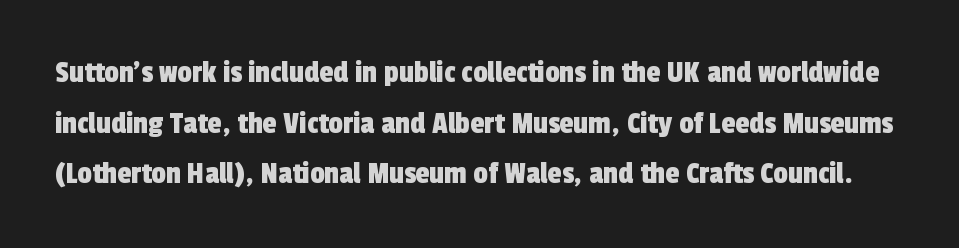
The passage shown is typeset with a sans-serif family. Quick note: interline space is typical. The letters sit at their default tracking, neither squeezed nor spread. Proportional: the letters do not fall into vertical columns. Underlining? Definitely not there.
